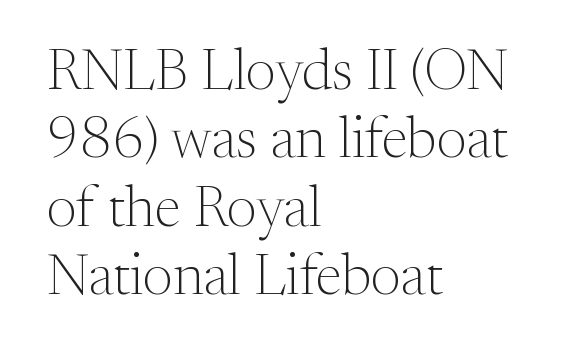
Q: Is the text bold? A: No.
Q: Is the text italic (slanted)? A: No, it is upright.
Q: Is the typeface a serif or a sans-serif typeface? A: Serif.
Q: Is the text underlined? A: No.
Q: How is the paragraph aligned? A: Left-aligned.
Q: Is the spacing between letters normal or unusually wide? A: Normal.
Q: Width (condensed, normal, or wide)? A: Normal.
Q: Stroke contrast? A: Medium.
Q: x-height? A: Medium.
Q: Monospaced? A: No.
